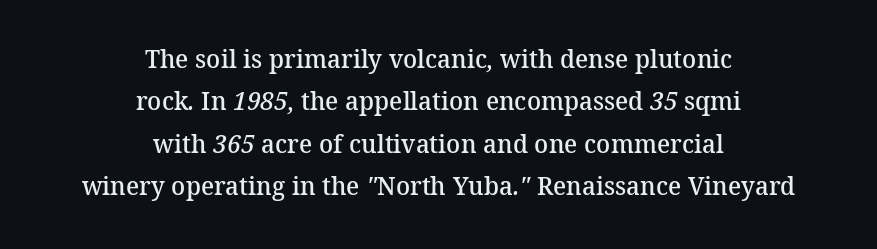
{"bold": "semi", "underline": "no", "align": "center", "line_spacing": "normal", "line_spacing_ratio": 1.63, "letter_spacing": "normal", "letter_spacing_em": 0.0, "glyph_px": 26}
